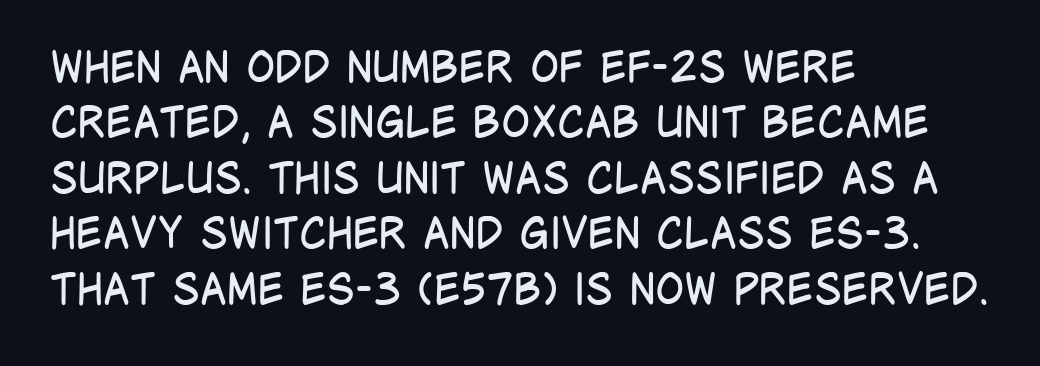
Q: Is the text bold? A: No.
Q: Is the text italic (slanted)? A: No, it is upright.
Q: Is the typeface a serif or a sans-serif typeface? A: Sans-serif.
Q: Is the text underlined? A: No.
Q: How is the paragraph aligned? A: Left-aligned.
Q: Is the spacing between letters normal or unusually wide? A: Normal.
Q: Is the spacing between lines tight, normal or loose? A: Normal.
Q: Width (condensed, normal, or wide)? A: Condensed.
Q: Stroke contrast? A: Low.
Q: x-height? A: Large.
Q: Monospaced? A: No.
